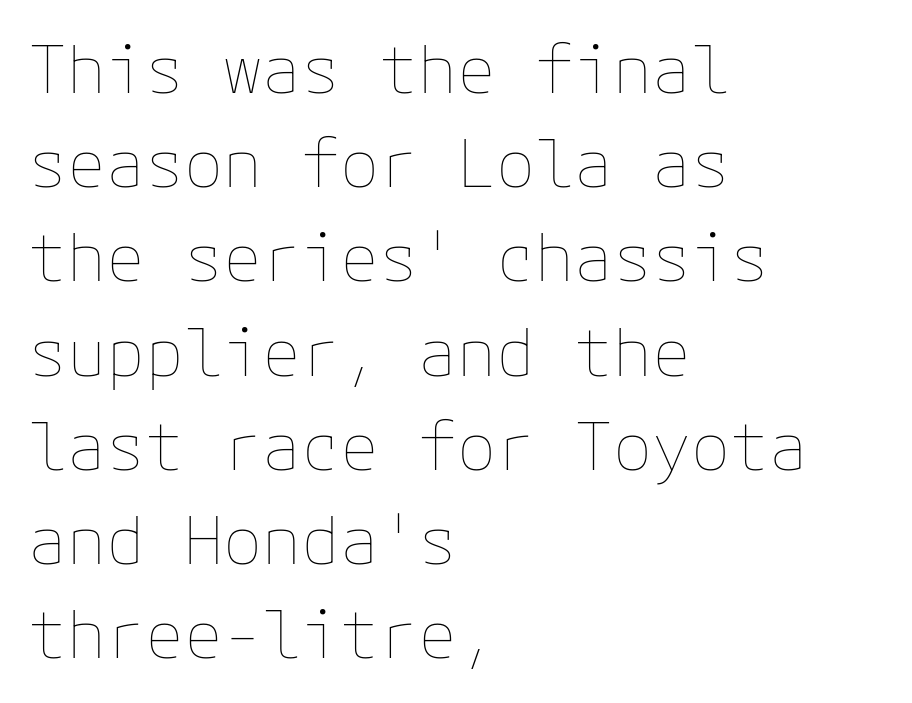
{"italic": "no", "bold": "no", "weight": "thin", "width": "normal", "stroke_contrast": "low", "x_height": "medium", "underline": "no", "align": "left", "line_spacing": "normal", "line_spacing_ratio": 1.45, "letter_spacing": "normal", "letter_spacing_em": 0.0, "glyph_px": 65}
